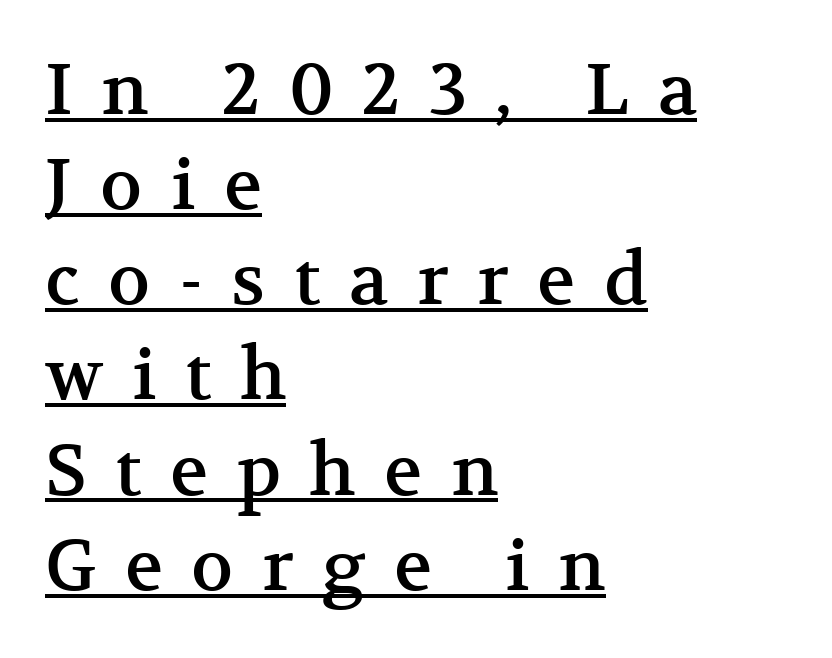
Posture: upright roman. The typeface chosen for these lines features serifs. The lines are quadded left. You could only call the tracking loose — the letters float apart. The rendering uses natural spacing where letterforms have individual widths.
